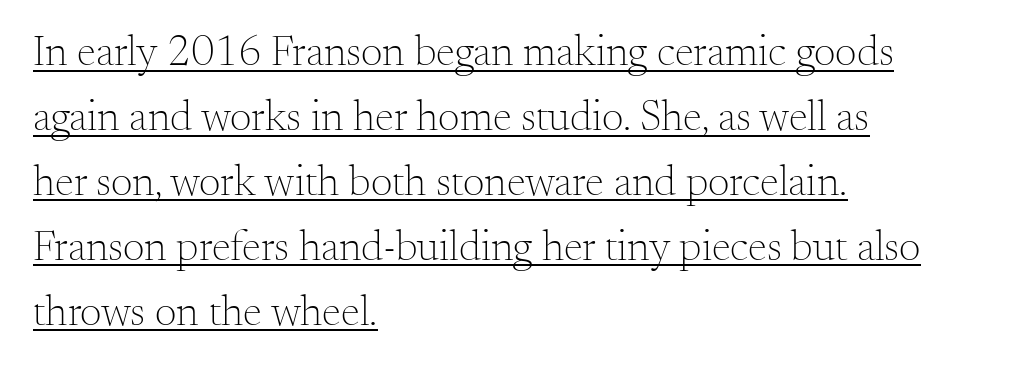
{"serif": "yes", "italic": "no", "bold": "no", "weight": "light", "width": "normal", "stroke_contrast": "medium", "x_height": "small", "monospaced": "no", "underline": "yes", "align": "left", "line_spacing": "normal", "line_spacing_ratio": 1.51, "letter_spacing": "normal", "letter_spacing_em": 0.0, "glyph_px": 43}
